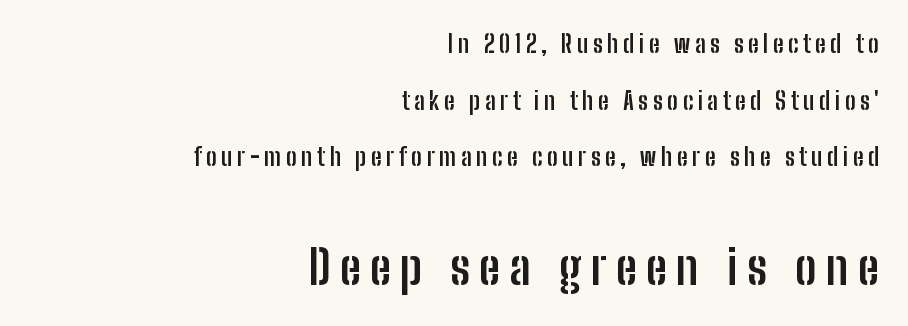
{"serif": "no", "italic": "no", "bold": "yes", "weight": "semibold", "width": "condensed", "stroke_contrast": "low", "x_height": "medium", "monospaced": "no", "underline": "no", "align": "right", "line_spacing": "loose", "line_spacing_ratio": 2.36, "larger_block": "second", "size_ratio": 2.0, "glyph_px": 48}
